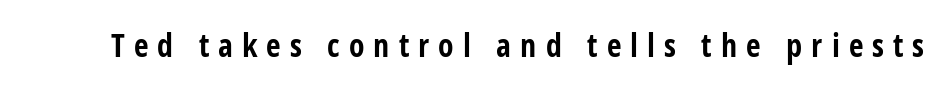
{"serif": "no", "italic": "no", "bold": "yes", "weight": "bold", "width": "condensed", "stroke_contrast": "low", "x_height": "large", "monospaced": "no", "underline": "no", "letter_spacing": "wide", "letter_spacing_em": 0.28, "glyph_px": 32}
